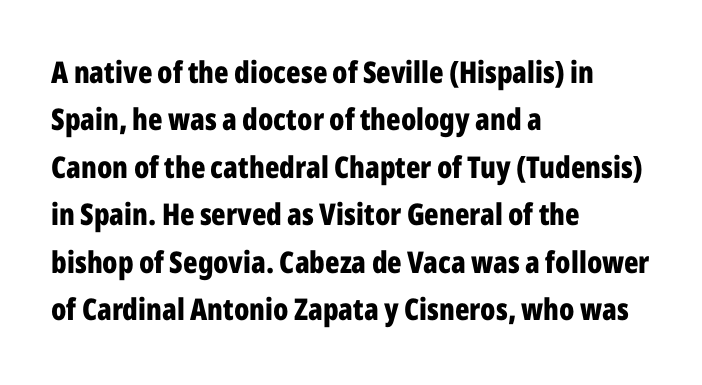
The image shows 30 px bold, condensed sans-serif type, upright; set left-aligned, normal line spacing (1.58x), normal letter spacing, not underlined; low stroke contrast and a medium x-height.
